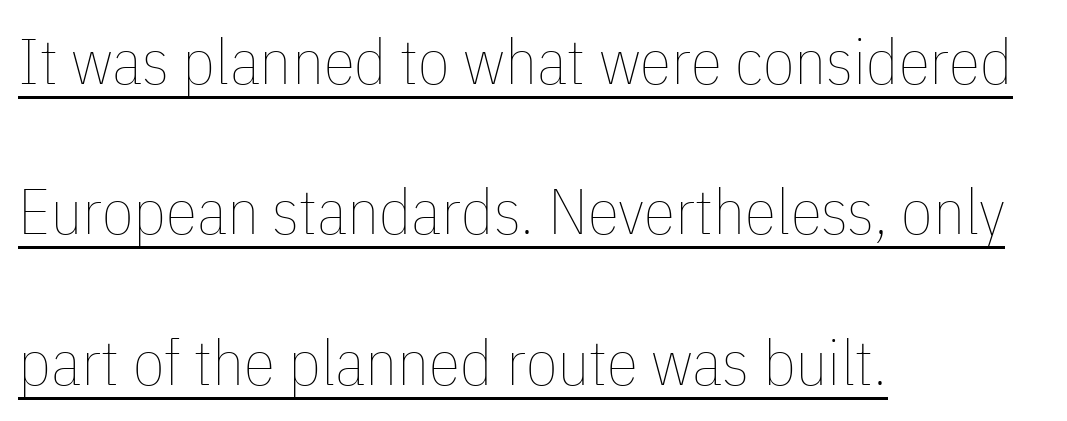
Layout note: lines flush left. This sample uses an upright cut, with every glyph sitting square on the baseline. A light-to-regular cut is what we see here. Notice how a bar underscores the lettering throughout. The lines are spread far apart with generous leading. The passage shown has conventional tracking throughout.
